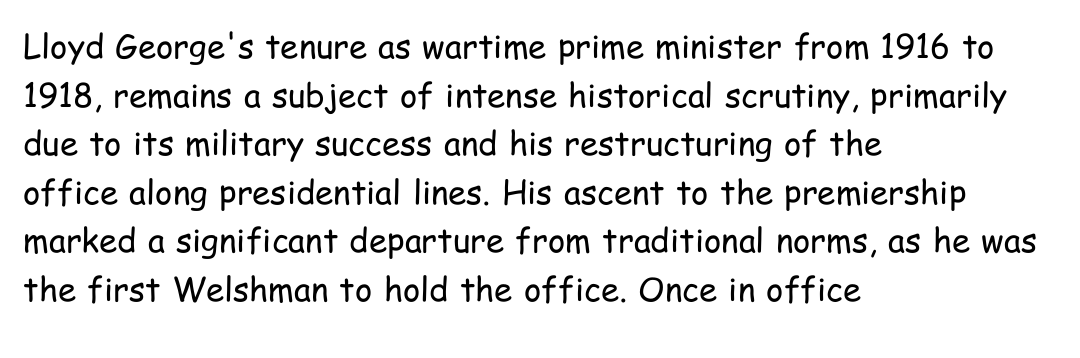
Horizontal bands of white between lines are of average thickness. The gap between lines stays unmarked. The font is comparable to plain body text, perhaps lighter. Are there feet on the stems? There aren't — it's a sans. The lines in this sample share a left origin and differ only in where they stop.
